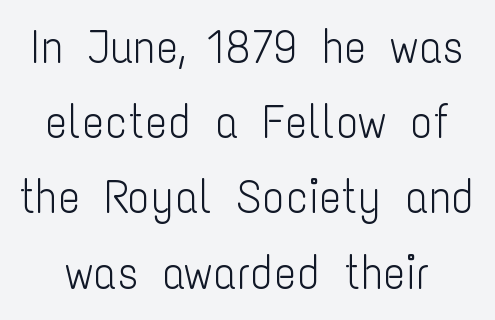
The image shows 47 px light, condensed sans-serif type, upright; set normal line spacing (1.6x), normal letter spacing, not underlined; low stroke contrast and a medium x-height.
